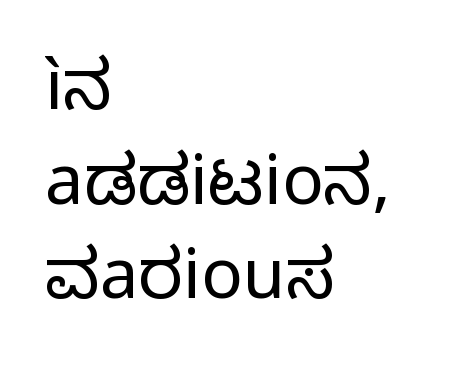
The image shows 69 px regular-weight sans-serif type, upright; set left-aligned, normal line spacing (1.37x), normal letter spacing, not underlined; low stroke contrast and a medium x-height.
